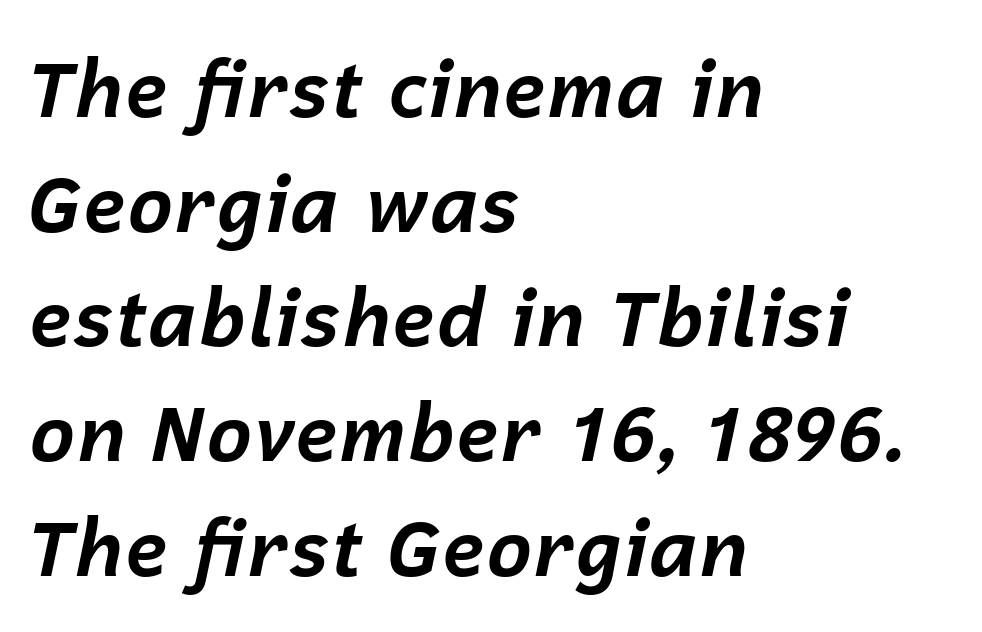
The space directly below the letters is spotless. These lines were composed using italics. Is the letter spacing exaggerated? No — it looks like the ordinary default. If you drew a ruler down the left edge, every line would touch it.
